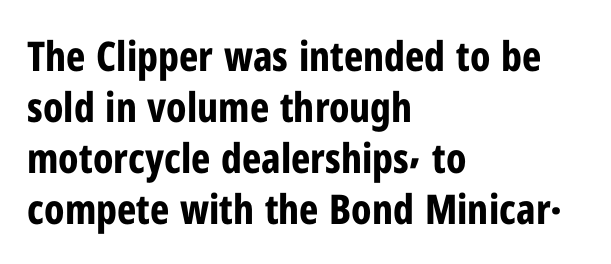
Weight check: bold — yes, fully. Alignment: flush left. No extra tracking has been applied to these lines. These lines were composed using upright roman letters. Is this a sans? Yes — the strokes have no serifs. Character widths vary here, with narrow letters taking less room than wide ones.
